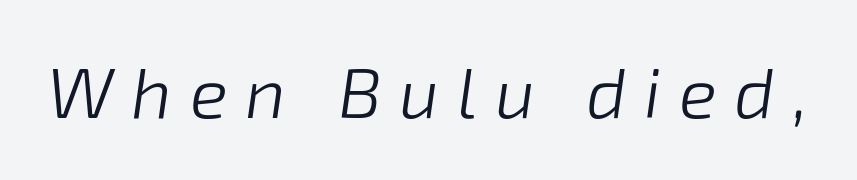
No extra ink here — the face is not bold. A typesetter would call this proportional, since set widths differ per character. Honestly, there is no underline to notice here at all. If you drew a line through each stem, it would be angled.
